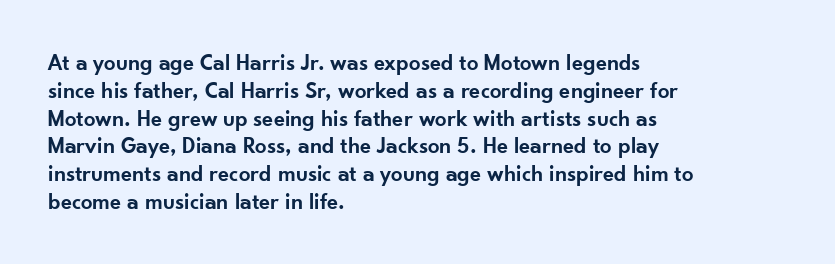
Q: Is the text bold? A: Semi-bold.
Q: Is the text italic (slanted)? A: No, it is upright.
Q: Is the text underlined? A: No.
Q: How is the paragraph aligned? A: Left-aligned.
Q: Is the spacing between letters normal or unusually wide? A: Normal.
